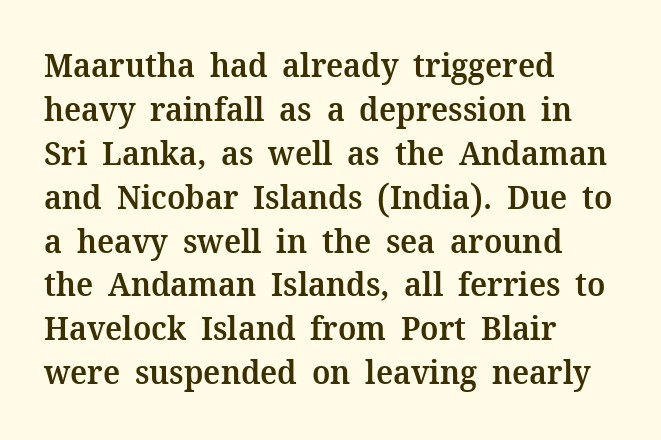
Q: Is the text bold? A: Semi-bold.
Q: Is the text italic (slanted)? A: No, it is upright.
Q: Is the typeface a serif or a sans-serif typeface? A: Serif.
Q: Is the text underlined? A: No.
Q: How is the paragraph aligned? A: Left-aligned.
Q: Is the spacing between letters normal or unusually wide? A: Normal.
Q: Is the spacing between lines tight, normal or loose? A: Normal.
Q: Width (condensed, normal, or wide)? A: Normal.
Q: Stroke contrast? A: Medium.
Q: x-height? A: Medium.
Q: Monospaced? A: No.
